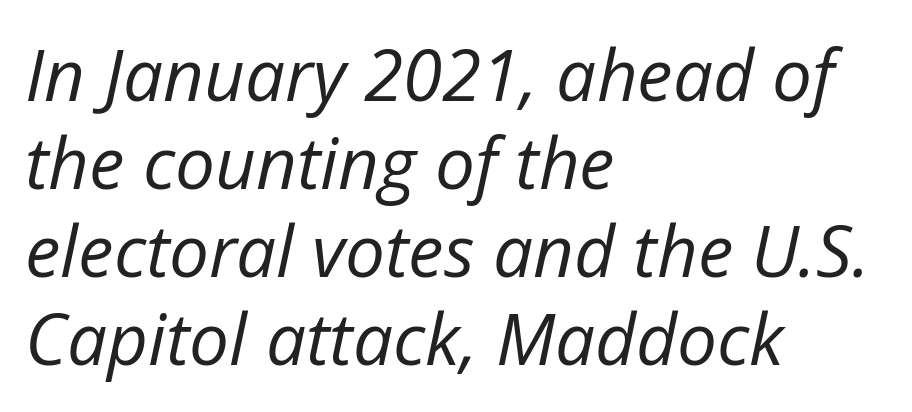
Q: Is the text bold? A: No.
Q: Is the text italic (slanted)? A: Yes, it leans right by about 12 degrees.
Q: Is the text underlined? A: No.
Q: How is the paragraph aligned? A: Left-aligned.
Q: Is the spacing between letters normal or unusually wide? A: Normal.
Q: Width (condensed, normal, or wide)? A: Normal.
Q: Stroke contrast? A: Low.
Q: x-height? A: Medium.
Q: Monospaced? A: No.
